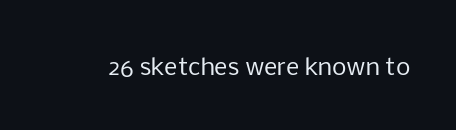
{"italic": "no", "bold": "no", "underline": "no", "letter_spacing": "normal", "letter_spacing_em": 0.0, "glyph_px": 23}
